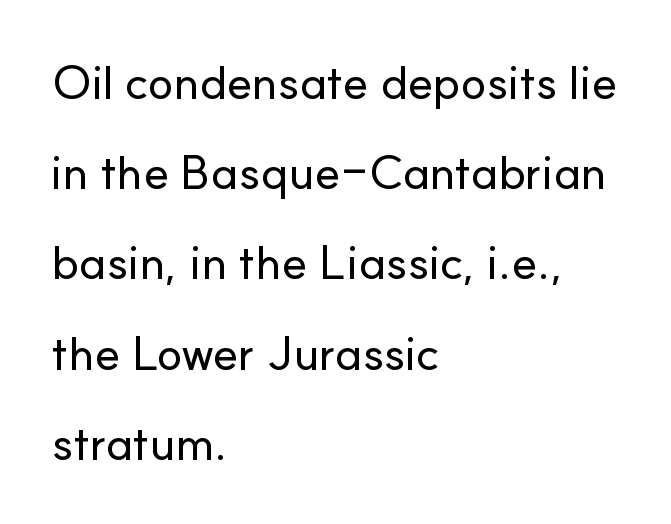
The image shows 48 px sans-serif type, upright; set left-aligned, line spacing 1.88x, normal letter spacing, not underlined; low stroke contrast and a small x-height.
